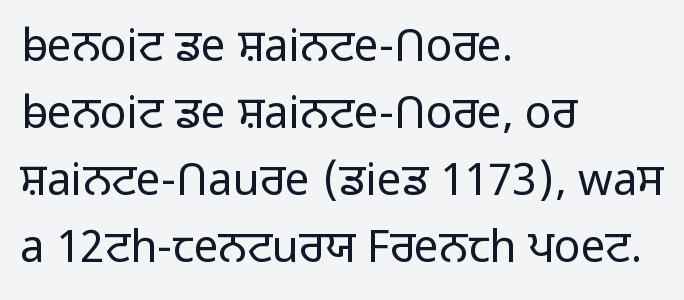
Unbolded letterforms with no extra heft. Check under the words: just untouched page. Do the characters align in a grid? No, the font is proportional. Reading down the block, your eye returns to a fixed left position each line. Notice how descenders clear the ascenders below comfortably — that's standard leading. Inter-character spacing is left at the font's built-in metrics.
